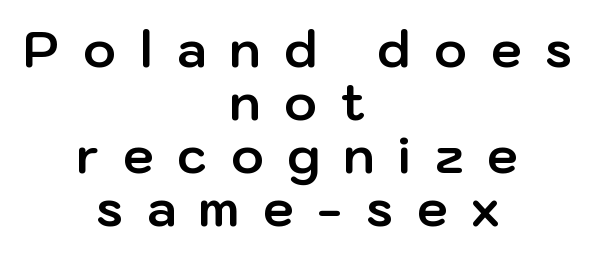
Q: Is the text bold? A: Yes.
Q: Is the text italic (slanted)? A: No, it is upright.
Q: Is the typeface a serif or a sans-serif typeface? A: Sans-serif.
Q: Is the text underlined? A: No.
Q: How is the paragraph aligned? A: Centered.
Q: Is the spacing between letters normal or unusually wide? A: Unusually wide.
Q: Is the spacing between lines tight, normal or loose? A: Tight.
Q: Width (condensed, normal, or wide)? A: Normal.
Q: Stroke contrast? A: Low.
Q: x-height? A: Medium.
Q: Monospaced? A: No.
